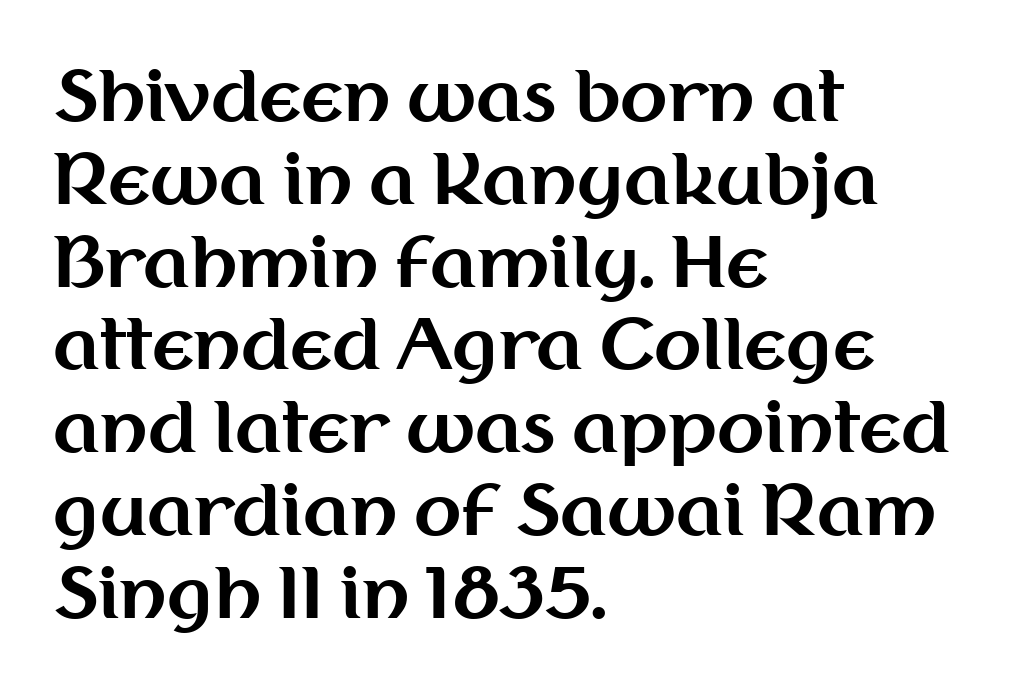
{"serif": "no", "italic": "no", "bold": "yes", "weight": "bold", "width": "normal", "stroke_contrast": "medium", "x_height": "medium", "monospaced": "no", "underline": "no", "align": "left", "line_spacing_ratio": 1.2, "letter_spacing": "normal", "letter_spacing_em": 0.0, "glyph_px": 69}
